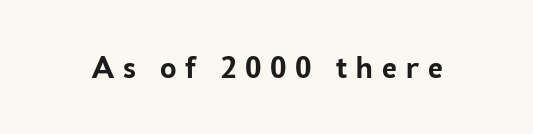
Q: Is the text bold? A: Yes.
Q: Is the text italic (slanted)? A: No, it is upright.
Q: Is the typeface a serif or a sans-serif typeface? A: Sans-serif.
Q: Is the text underlined? A: No.
Q: Is the spacing between letters normal or unusually wide? A: Unusually wide.
Q: Width (condensed, normal, or wide)? A: Normal.
Q: Stroke contrast? A: Low.
Q: x-height? A: Medium.
Q: Monospaced? A: No.
